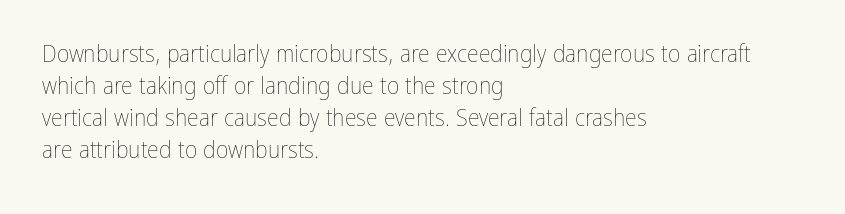
The image shows 24 px text type, upright; set left-aligned, normal line spacing (1.34x), normal letter spacing, not underlined.
